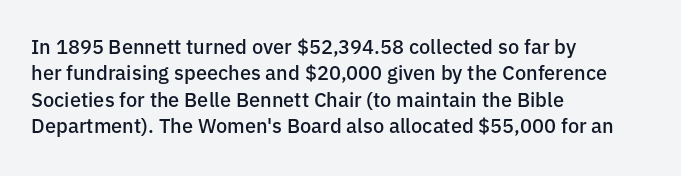
Q: Is the text bold? A: Semi-bold.
Q: Is the text italic (slanted)? A: No, it is upright.
Q: Is the text underlined? A: No.
Q: How is the paragraph aligned? A: Left-aligned.
Q: Is the spacing between letters normal or unusually wide? A: Normal.
Q: Is the spacing between lines tight, normal or loose? A: Normal.
